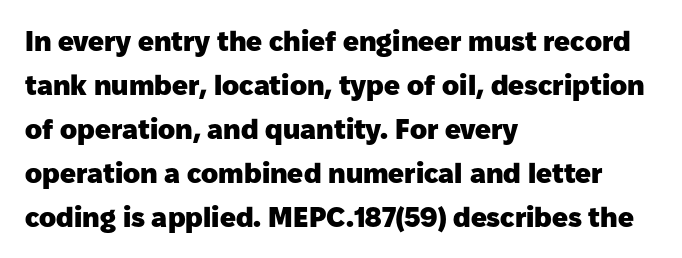
{"serif": "no", "italic": "no", "bold": "yes", "weight": "heavy", "width": "normal", "stroke_contrast": "low", "x_height": "medium", "monospaced": "no", "underline": "no", "align": "left", "line_spacing": "normal", "line_spacing_ratio": 1.57, "letter_spacing": "normal", "letter_spacing_em": 0.0, "glyph_px": 28}
